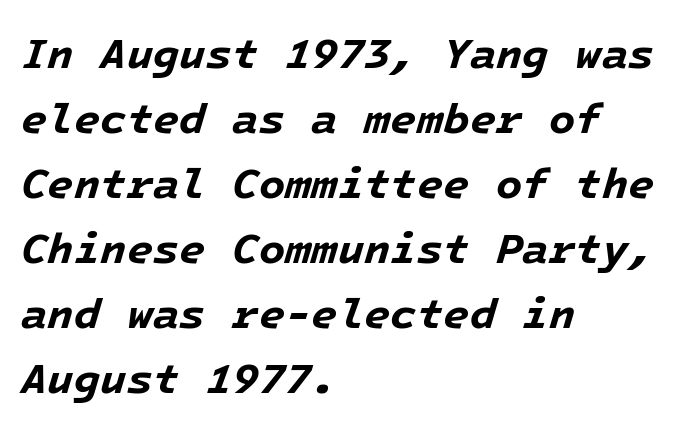
The image shows 43 px bold type, italic (leaning right); set left-aligned, normal line spacing (1.51x), normal letter spacing, not underlined; low stroke contrast and a medium x-height.
